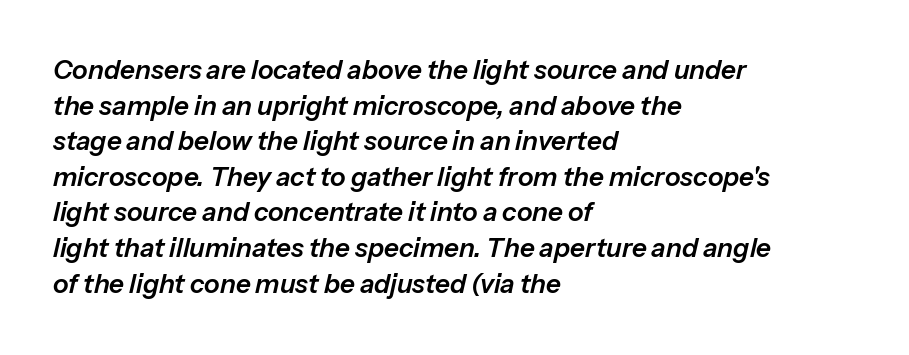
Q: Is the text italic (slanted)? A: Yes, it leans right by about 13 degrees.
Q: Is the text underlined? A: No.
Q: How is the paragraph aligned? A: Left-aligned.
Q: Is the spacing between letters normal or unusually wide? A: Normal.
Q: Is the spacing between lines tight, normal or loose? A: Normal.
